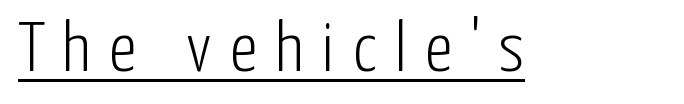
Q: Is the text bold? A: No.
Q: Is the text italic (slanted)? A: No, it is upright.
Q: Is the typeface a serif or a sans-serif typeface? A: Sans-serif.
Q: Is the text underlined? A: Yes.
Q: Is the spacing between letters normal or unusually wide? A: Unusually wide.
Q: Width (condensed, normal, or wide)? A: Condensed.
Q: Stroke contrast? A: Low.
Q: x-height? A: Medium.
Q: Monospaced? A: No.
